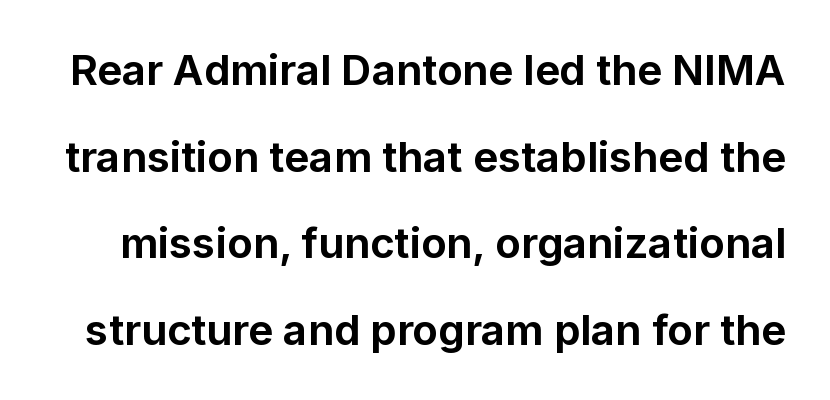
The image shows 42 px bold sans-serif type, upright; set loose line spacing (2.06x), normal letter spacing, not underlined; low stroke contrast and a medium x-height.
